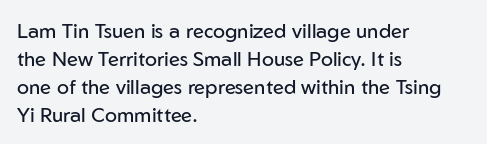
A roman cut, with each character standing at attention. Compared with a centered layout, this one pins lines to the left instead. Evenly set lines give the paragraph a standard silhouette. Heft: none added — not bold. The baseline area is clear.
